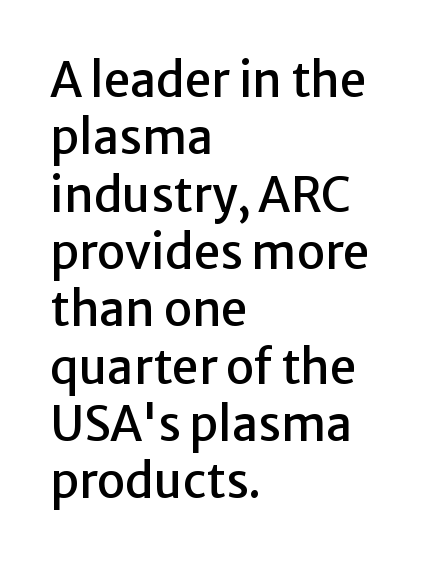
{"serif": "no", "italic": "no", "width": "normal", "stroke_contrast": "low", "x_height": "medium", "monospaced": "no", "underline": "no", "align": "left", "line_spacing_ratio": 1.22, "letter_spacing": "normal", "letter_spacing_em": 0.0, "glyph_px": 47}
